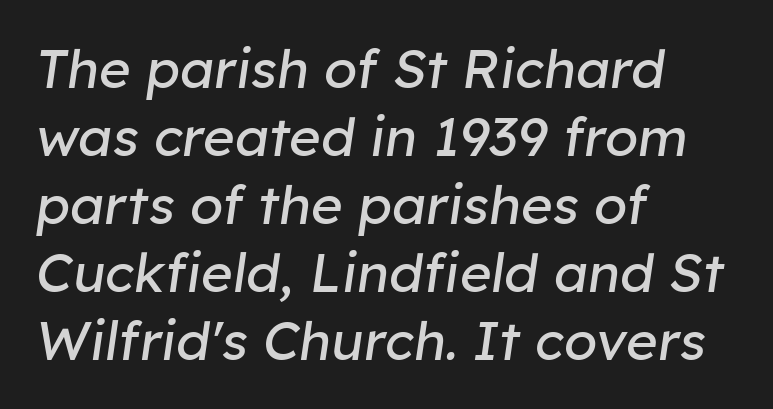
The image shows 54 px regular-weight type, italic (leaning right); set left-aligned, normal line spacing (1.26x), normal letter spacing, not underlined; low stroke contrast and a medium x-height.
